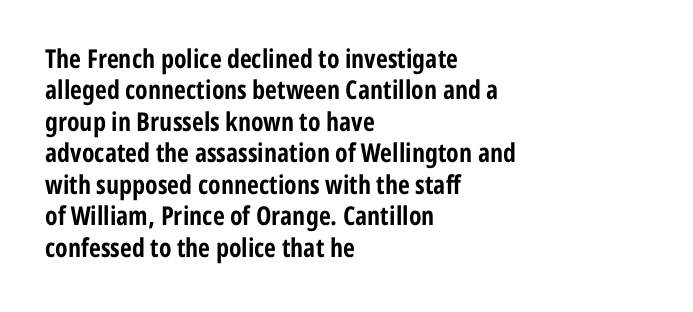
{"italic": "no", "bold": "yes", "underline": "no", "align": "left", "line_spacing_ratio": 1.21, "letter_spacing": "normal", "letter_spacing_em": 0.0, "glyph_px": 26}
